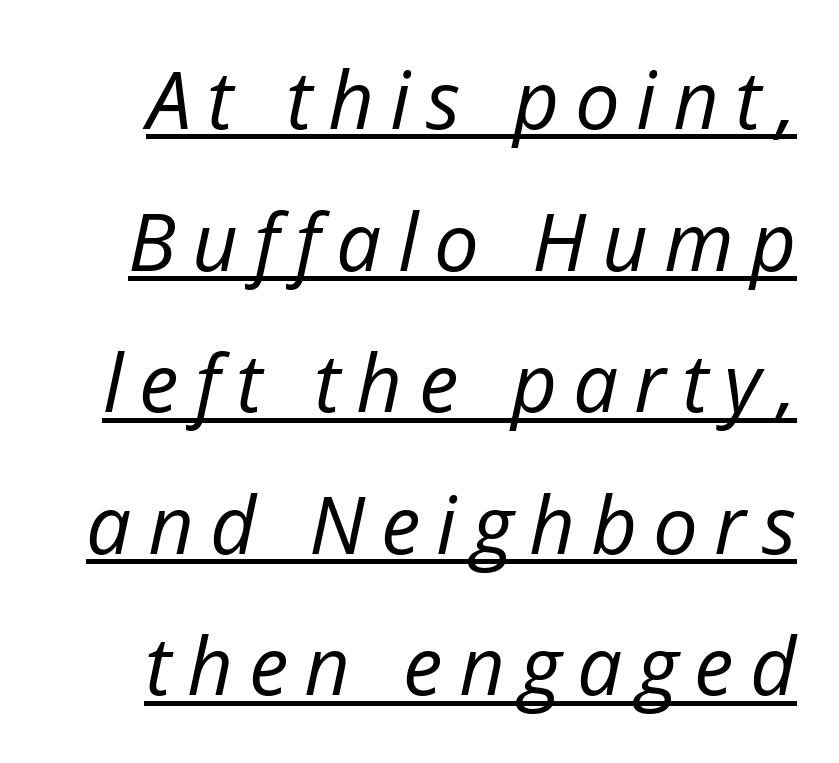
The font sits on the lighter half of the weight spectrum, regular included. The face used here has a pronounced slope to its letters. The string is rendered with underlining switched on. The face used here is rendered with a markedly widened letterfit. This sample has the flowing, uneven cadence of proportional lettering.
